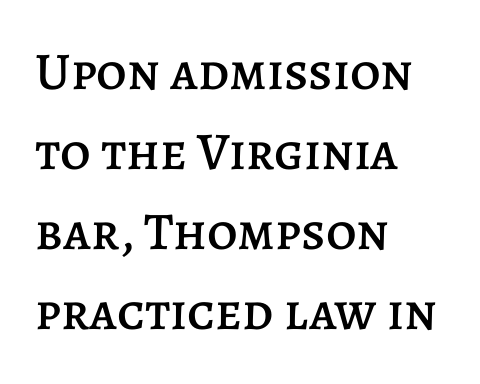
Q: Is the text italic (slanted)? A: No, it is upright.
Q: Is the text underlined? A: No.
Q: How is the paragraph aligned? A: Left-aligned.
Q: Is the spacing between letters normal or unusually wide? A: Normal.
Q: Is the spacing between lines tight, normal or loose? A: Normal.
Q: Width (condensed, normal, or wide)? A: Normal.
Q: Stroke contrast? A: Low.
Q: x-height? A: Large.
Q: Monospaced? A: No.
